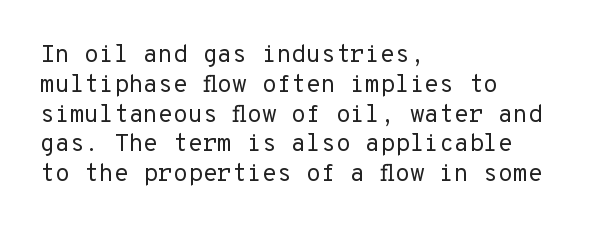
{"italic": "no", "bold": "no", "underline": "no", "align": "left", "line_spacing_ratio": 1.24, "letter_spacing": "normal", "letter_spacing_em": 0.0, "glyph_px": 24}
